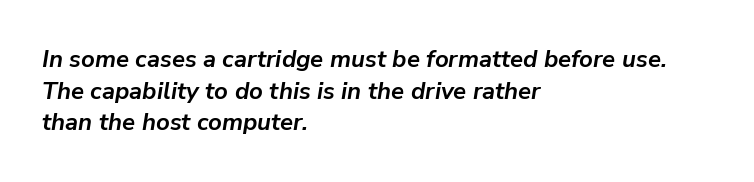
{"italic": "yes", "lean": "right", "slant_degrees": 9, "bold": "yes", "underline": "no", "align": "left", "line_spacing": "normal", "line_spacing_ratio": 1.32, "letter_spacing": "normal", "letter_spacing_em": 0.0, "glyph_px": 24}
